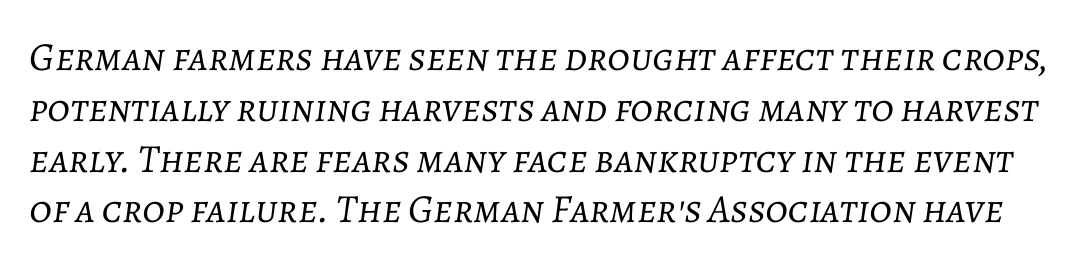
{"italic": "yes", "lean": "right", "slant_degrees": 7, "bold": "no", "weight": "light", "width": "normal", "stroke_contrast": "low", "x_height": "medium", "monospaced": "no", "underline": "no", "line_spacing": "normal", "line_spacing_ratio": 1.27, "letter_spacing": "normal", "letter_spacing_em": 0.0, "glyph_px": 40}
